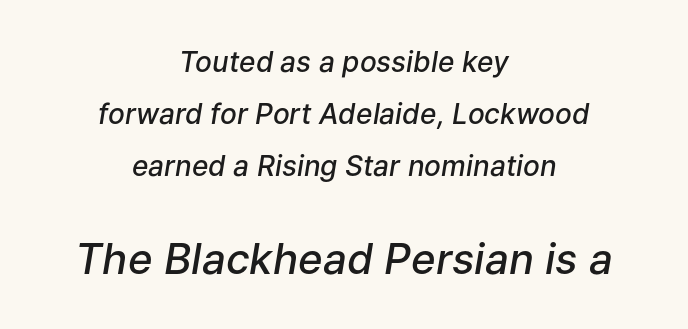
Q: Is the text bold? A: Semi-bold.
Q: Is the text italic (slanted)? A: Yes, it leans right by about 9 degrees.
Q: Is the text underlined? A: No.
Q: How is the paragraph aligned? A: Centered.
Q: Is the spacing between letters normal or unusually wide? A: Normal.
Q: Which block of text is set in a larger size, the first (top) or the second (bottom)? A: The second (bottom) one.
Q: Width (condensed, normal, or wide)? A: Normal.
Q: Stroke contrast? A: Low.
Q: x-height? A: Medium.
Q: Monospaced? A: No.
